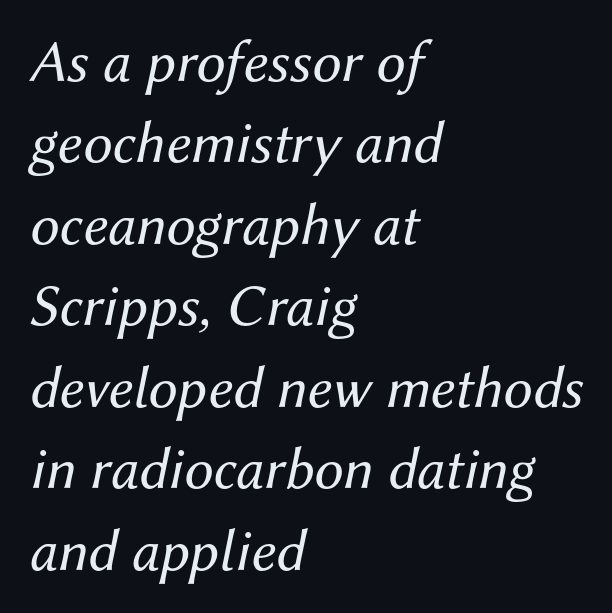
Q: Is the text bold? A: No.
Q: Is the text italic (slanted)? A: Yes, it leans right by about 12 degrees.
Q: Is the text underlined? A: No.
Q: How is the paragraph aligned? A: Left-aligned.
Q: Is the spacing between letters normal or unusually wide? A: Normal.
Q: Is the spacing between lines tight, normal or loose? A: Normal.
Q: Width (condensed, normal, or wide)? A: Normal.
Q: Stroke contrast? A: Medium.
Q: x-height? A: Medium.
Q: Monospaced? A: No.
